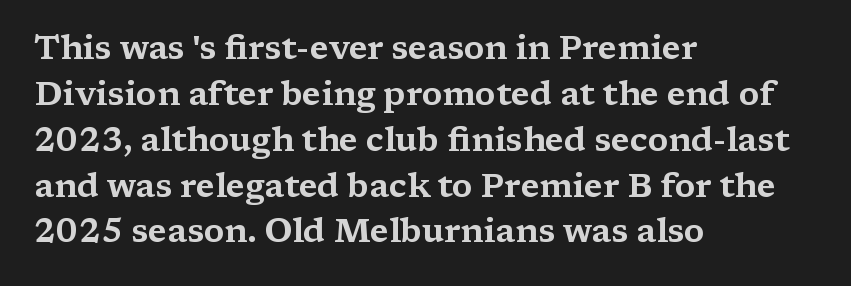
The image shows 33 px wide serif type, upright; set left-aligned, normal line spacing (1.39x), normal letter spacing, not underlined; medium stroke contrast and a medium x-height.
